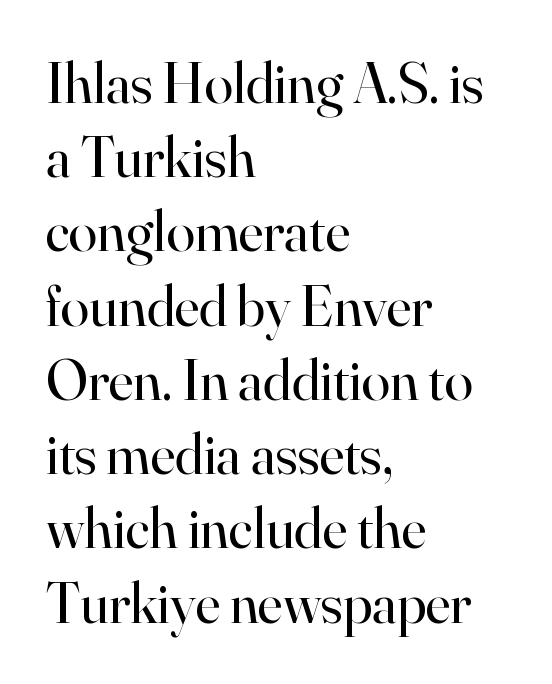
Descenders hang freely into open space. Vertical spacing — default. The paragraph shown leans on its left margin. The font's upright variant was chosen for this text. Typographically, this falls in the serif category.
